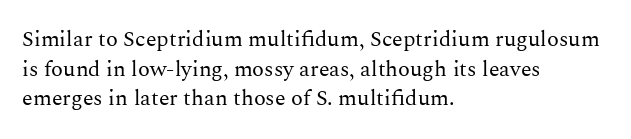
The image shows 22 px text type, upright; set left-aligned, normal line spacing (1.35x), normal letter spacing, not underlined.
